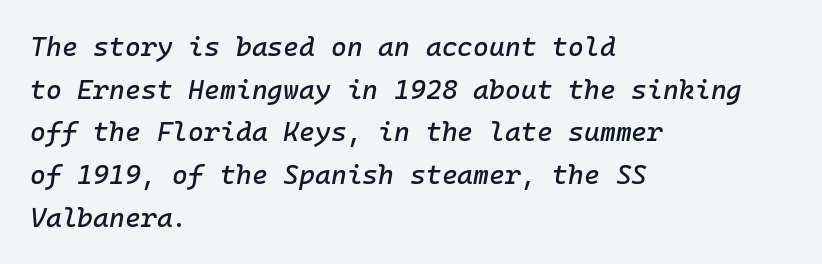
Where is the straight margin? On the left. The letterforms sit shoulder to shoulder at normal distance. Observe the lean: these are italic letterforms. The block of text has a typical density, with ordinary space between rows. Any mark beneath the type? The region is blank.
